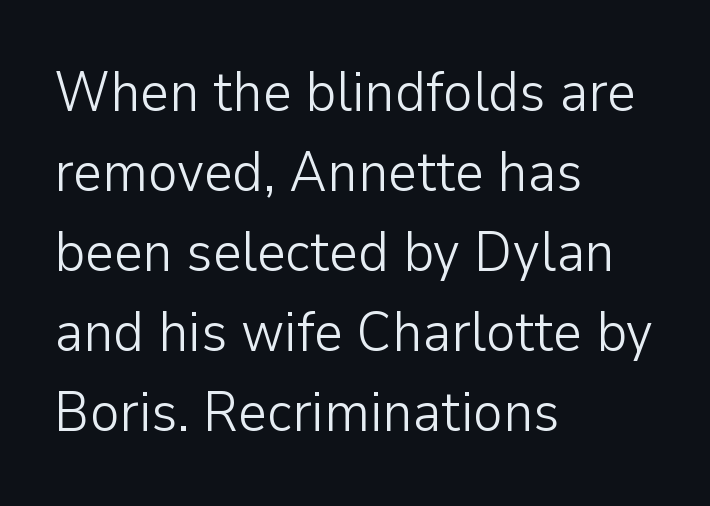
The gaps between neighbouring characters are ordinary and unremarkable. No italicization has been applied; the sample stays upright. Caption: multi-line text, flush left, ragged right. Character widths vary here, with narrow letters taking less room than wide ones. Underlining? Definitely not there. Letters have the restrained weight of plain body copy at most.
